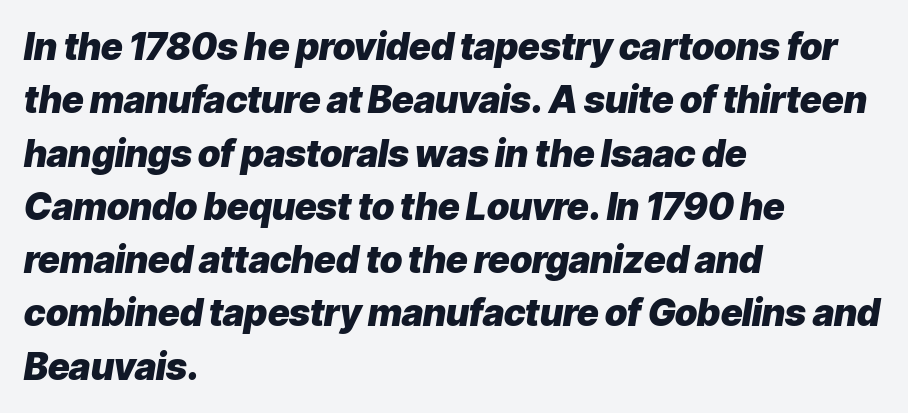
The face used here has the dense, thick strokes of a bold. What's the leading like? Ordinary, nothing unusual. Characters follow at the spacing the type designer built in. Slanted lettering throughout. Note the varied advance widths — an 'i' is clearly narrower than an 'm'. The lines are quadded left.
